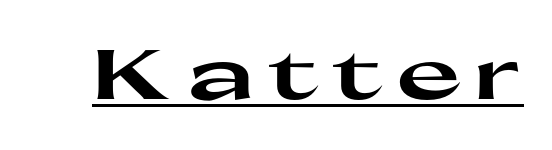
Q: Is the text bold? A: Yes.
Q: Is the text italic (slanted)? A: No, it is upright.
Q: Is the typeface a serif or a sans-serif typeface? A: Sans-serif.
Q: Is the text underlined? A: Yes.
Q: Width (condensed, normal, or wide)? A: Wide.
Q: Stroke contrast? A: High.
Q: x-height? A: Medium.
Q: Monospaced? A: No.
